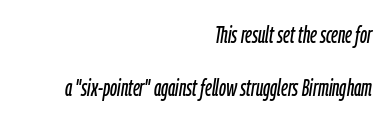
Q: Is the text italic (slanted)? A: Yes, it leans right by about 9 degrees.
Q: Is the text underlined? A: No.
Q: How is the paragraph aligned? A: Right-aligned.
Q: Is the spacing between letters normal or unusually wide? A: Normal.
Q: Is the spacing between lines tight, normal or loose? A: Loose.
